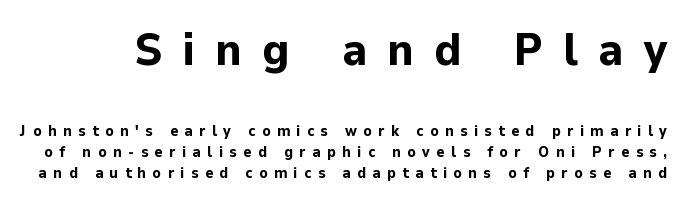
Caption: bold face, heavy strokes. Normally led — the rows are evenly, conventionally spaced. Note the varied advance widths — an 'i' is clearly narrower than an 'm'. Serif or sans? Sans — the stroke terminals are bare. The specimen reads as upright at a glance. Bare-footed words on every line.
